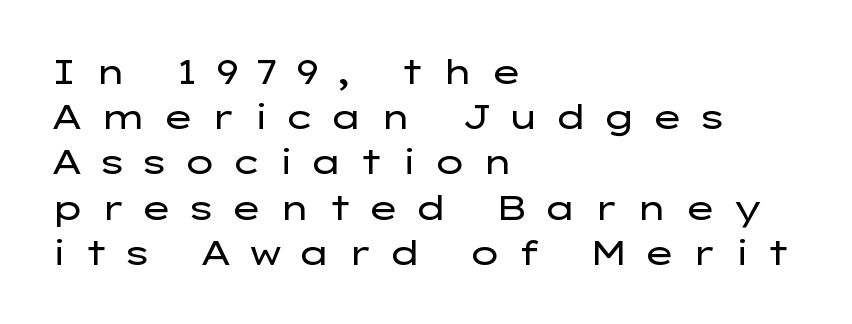
Q: Is the text bold? A: No.
Q: Is the text italic (slanted)? A: No, it is upright.
Q: Is the typeface a serif or a sans-serif typeface? A: Sans-serif.
Q: Is the text underlined? A: No.
Q: How is the paragraph aligned? A: Left-aligned.
Q: Is the spacing between letters normal or unusually wide? A: Unusually wide.
Q: Is the spacing between lines tight, normal or loose? A: Normal.
Q: Width (condensed, normal, or wide)? A: Wide.
Q: Stroke contrast? A: Low.
Q: x-height? A: Medium.
Q: Monospaced? A: No.
